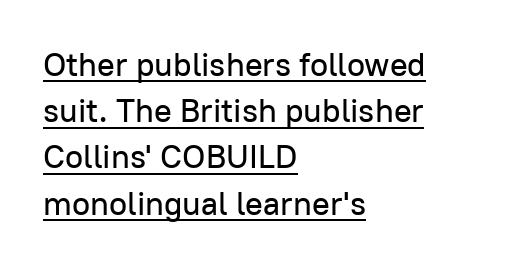
A typesetter would call this leading conventional body-copy spacing. Do the characters align in a grid? No, the font is proportional. One-word summary of the alignment: left. The lettering holds an erect, upright posture throughout. Nothing sits at the stroke ends, so this counts as sans-serif.
